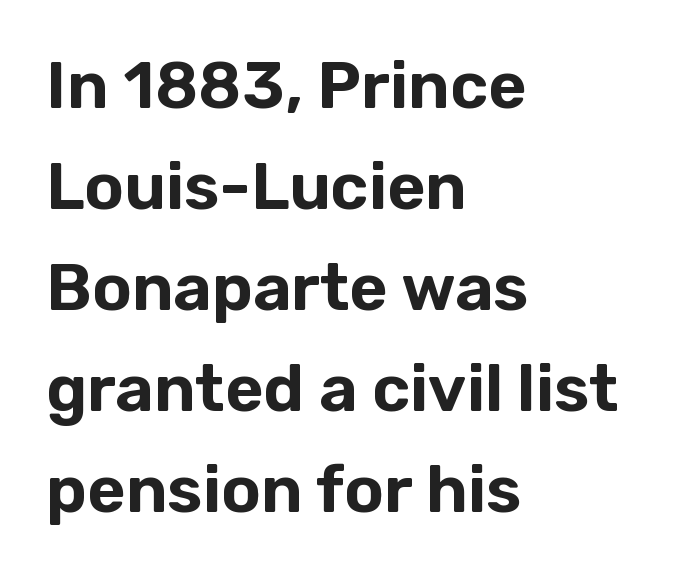
Note the varied advance widths — an 'i' is clearly narrower than an 'm'. Rows of type keep a routine distance in the vertical direction. The paragraph shown leans on its left margin. Beneath every word, the page is bare. Designer's note — italics off, roman on.
